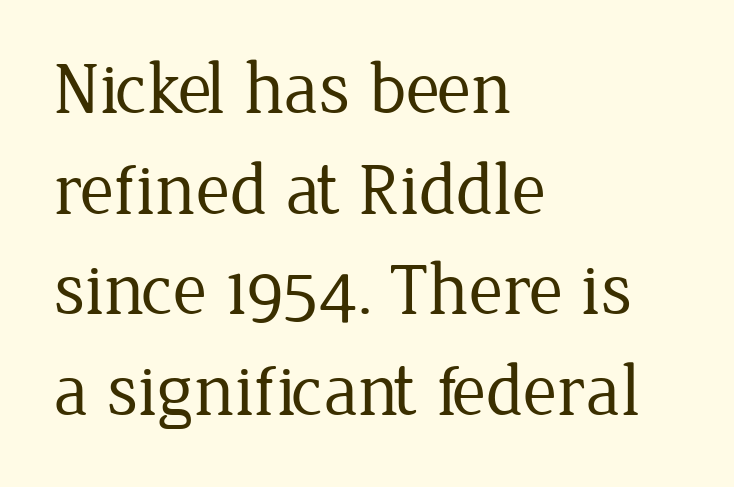
Q: Is the text bold? A: No.
Q: Is the text italic (slanted)? A: No, it is upright.
Q: Is the typeface a serif or a sans-serif typeface? A: Serif.
Q: Is the text underlined? A: No.
Q: How is the paragraph aligned? A: Left-aligned.
Q: Is the spacing between letters normal or unusually wide? A: Normal.
Q: Is the spacing between lines tight, normal or loose? A: Normal.
Q: Width (condensed, normal, or wide)? A: Normal.
Q: Stroke contrast? A: Low.
Q: x-height? A: Medium.
Q: Monospaced? A: No.
